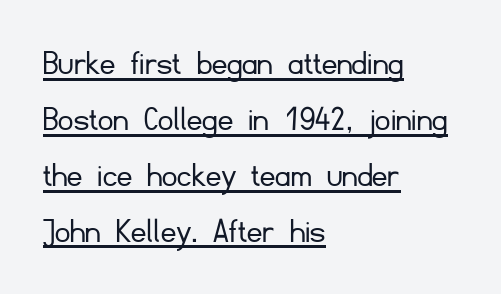
Is this a heavy cut? Hardly; it is regular or lighter. Looks like someone drew a line under every word here. Character widths vary here, with narrow letters taking less room than wide ones. The passage shown is typeset with a sans-serif family.
